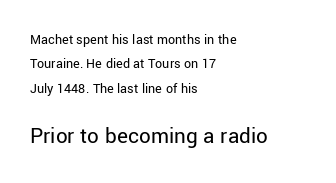
The cut favours lightness, reaching ordinary text weight at its darkest. The composition opens small and finishes big. The typography opts for an upright posture over an oblique one. The baseline area is clear.
